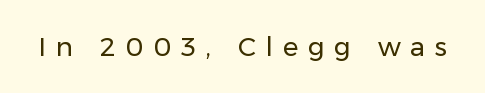
{"italic": "no", "bold": "no", "underline": "no", "letter_spacing": "wide", "letter_spacing_em": 0.37, "glyph_px": 26}
